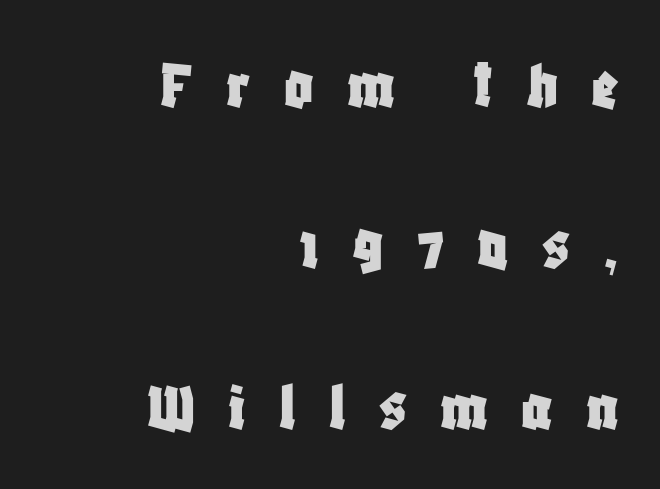
{"serif": "no", "italic": "no", "width": "condensed", "stroke_contrast": "low", "x_height": "large", "monospaced": "no", "underline": "no", "align": "right", "line_spacing": "loose", "line_spacing_ratio": 2.27, "letter_spacing": "wide", "letter_spacing_em": 0.47, "glyph_px": 71}
